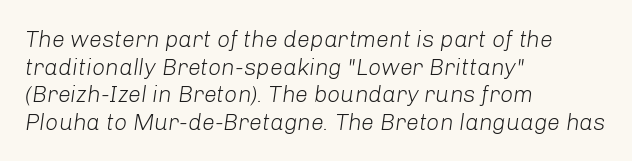
Has an underline been added? It has not. The rendering applies a slant to the glyphs. If you drew a ruler down the left edge, every line would touch it. This is not heavy type; no bold has been used. Students, note that the glyphs here touch the page at normal intervals.
